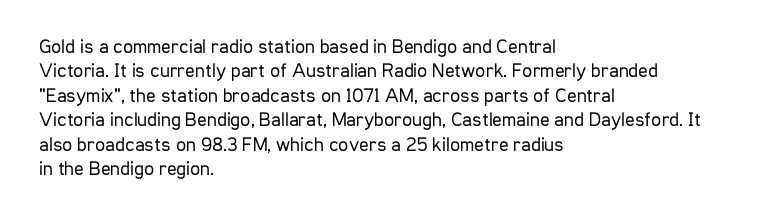
{"italic": "no", "bold": "no", "underline": "no", "align": "left", "line_spacing_ratio": 1.22, "letter_spacing": "normal", "letter_spacing_em": 0.0, "glyph_px": 20}
